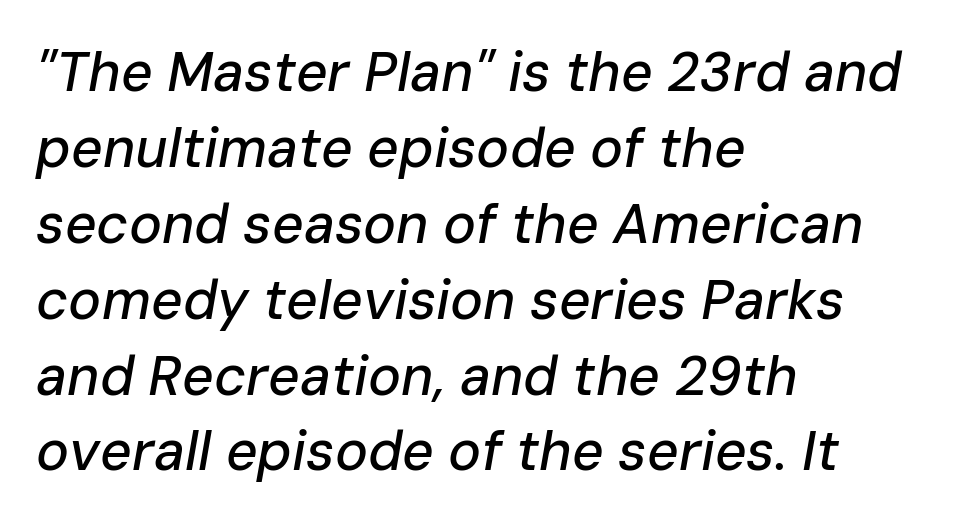
Q: Is the text italic (slanted)? A: Yes, it leans right by about 10 degrees.
Q: Is the text underlined? A: No.
Q: How is the paragraph aligned? A: Left-aligned.
Q: Is the spacing between letters normal or unusually wide? A: Normal.
Q: Is the spacing between lines tight, normal or loose? A: Normal.
Q: Width (condensed, normal, or wide)? A: Normal.
Q: Stroke contrast? A: Low.
Q: x-height? A: Medium.
Q: Monospaced? A: No.
